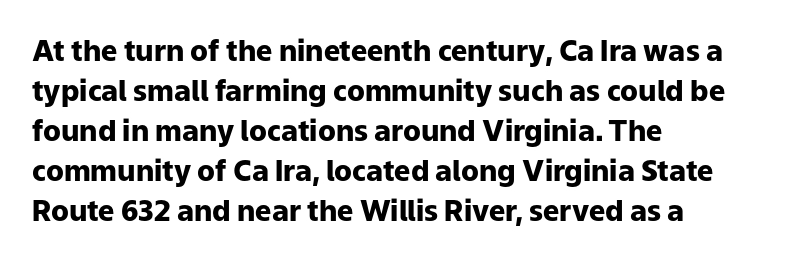
The image shows 29 px heavy sans-serif type, upright; set left-aligned, normal line spacing (1.38x), normal letter spacing, not underlined; low stroke contrast and a medium x-height.
